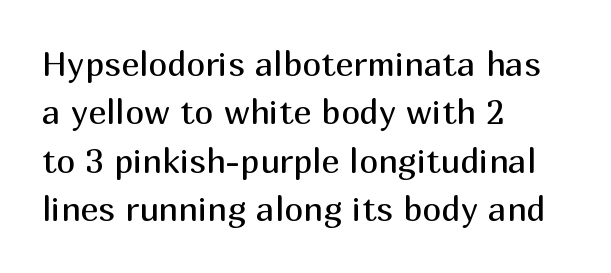
The image shows 34 px regular-weight sans-serif type, upright; set left-aligned, normal line spacing (1.42x), normal letter spacing, not underlined; medium stroke contrast and a medium x-height.
